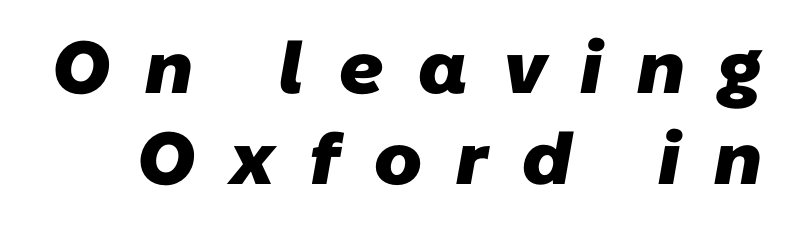
The image shows 73 px heavy sans-serif type; set line spacing 1.24x, unusually wide letter spacing (+0.47 em), not underlined; low stroke contrast and a medium x-height.
